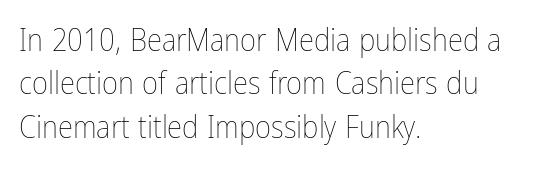
The image shows 31 px thin, condensed type, upright; set left-aligned, normal line spacing (1.4x), normal letter spacing, not underlined; low stroke contrast and a medium x-height.
